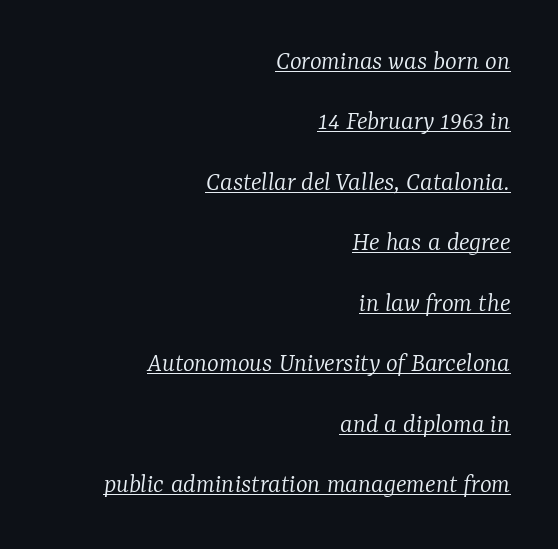
Letterform terminals end in serifs throughout the passage. The specimen reads as italic at a glance. Each line ends at the same right margin while the left side varies. Vertical spacing — loose.
